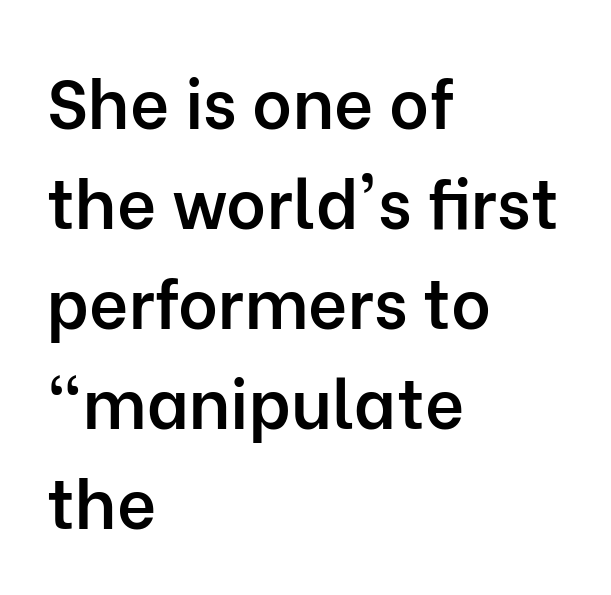
{"serif": "no", "italic": "no", "bold": "semi", "weight": "semibold", "width": "normal", "stroke_contrast": "low", "x_height": "medium", "monospaced": "no", "underline": "no", "align": "left", "line_spacing": "normal", "line_spacing_ratio": 1.47, "letter_spacing": "normal", "letter_spacing_em": 0.0, "glyph_px": 68}
